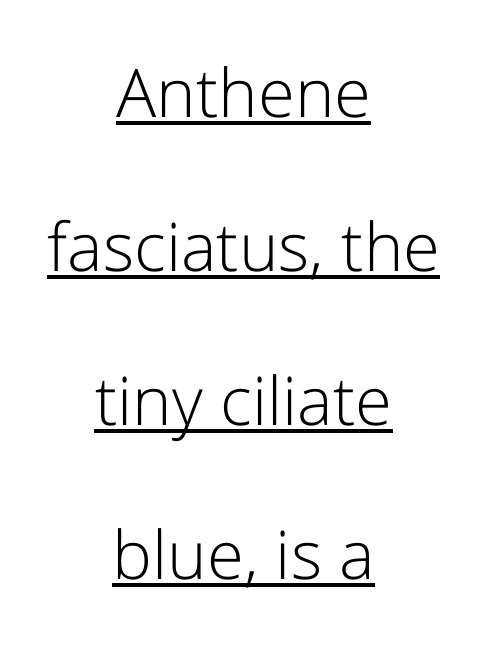
Q: Is the text bold? A: No.
Q: Is the text italic (slanted)? A: No, it is upright.
Q: Is the typeface a serif or a sans-serif typeface? A: Sans-serif.
Q: Is the text underlined? A: Yes.
Q: How is the paragraph aligned? A: Centered.
Q: Is the spacing between letters normal or unusually wide? A: Normal.
Q: Is the spacing between lines tight, normal or loose? A: Loose.
Q: Width (condensed, normal, or wide)? A: Normal.
Q: Stroke contrast? A: Low.
Q: x-height? A: Medium.
Q: Monospaced? A: No.
